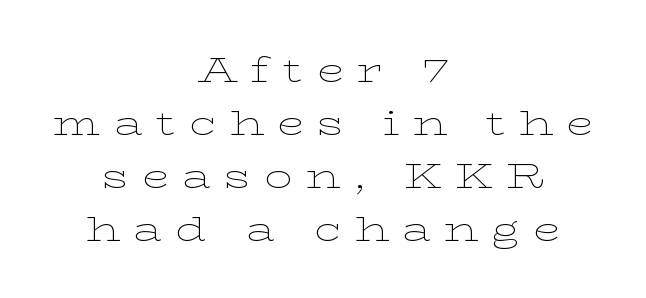
The rag falls on both sides of this text block equally. Vertical spacing — default. Each letter keeps its own natural width here, so spacing adapts to shape. The face looks like a standard text weight, possibly lighter. Lines of text with bare space underneath. The font family rendered here belongs to the serif group.
